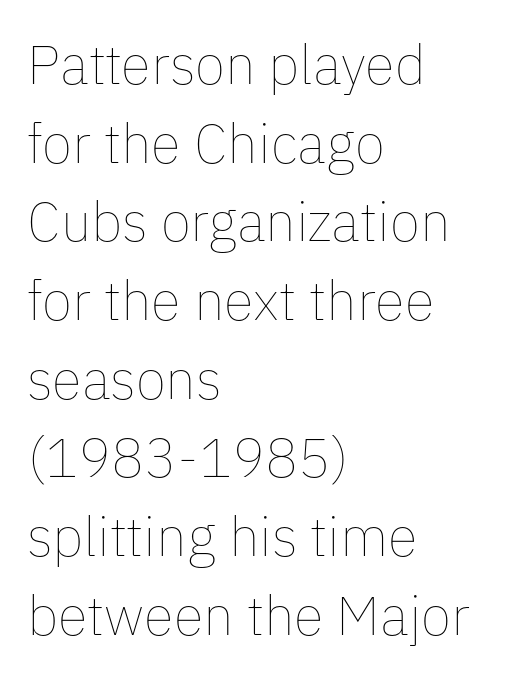
Q: Is the text bold? A: No.
Q: Is the text italic (slanted)? A: No, it is upright.
Q: Is the text underlined? A: No.
Q: How is the paragraph aligned? A: Left-aligned.
Q: Is the spacing between letters normal or unusually wide? A: Normal.
Q: Is the spacing between lines tight, normal or loose? A: Normal.
Q: Width (condensed, normal, or wide)? A: Normal.
Q: Stroke contrast? A: Low.
Q: x-height? A: Medium.
Q: Monospaced? A: No.
